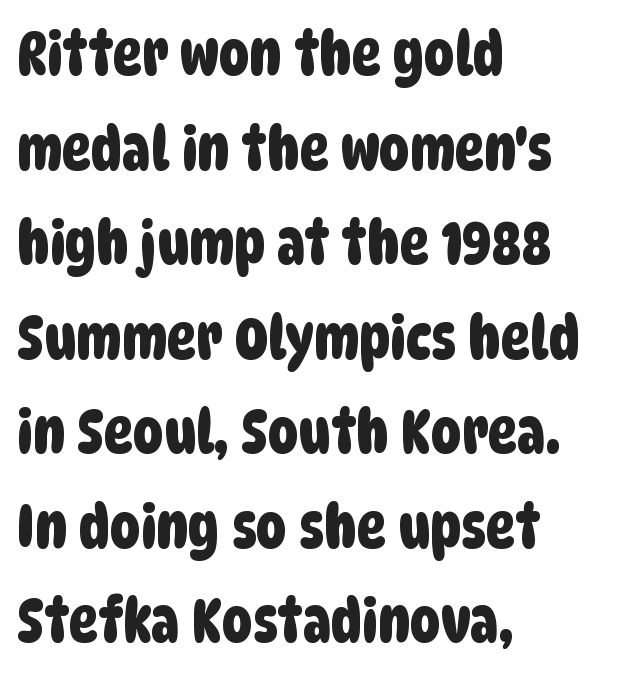
The image shows 61 px condensed sans-serif type; set left-aligned, normal line spacing (1.55x), normal letter spacing, not underlined; low stroke contrast and a large x-height.
